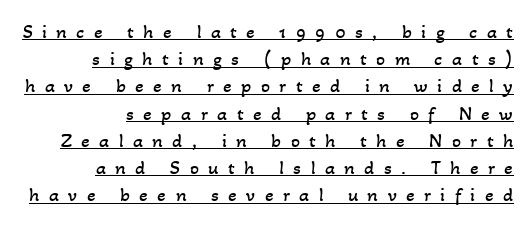
{"bold": "no", "underline": "yes", "align": "right", "line_spacing": "normal", "line_spacing_ratio": 1.36, "letter_spacing": "wide", "letter_spacing_em": 0.47, "glyph_px": 20}
